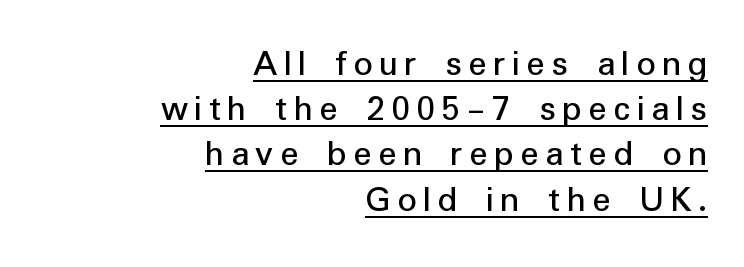
The image shows 38 px regular-weight sans-serif type, upright; set right-aligned, line spacing 1.19x, underlined; low stroke contrast and a medium x-height.
